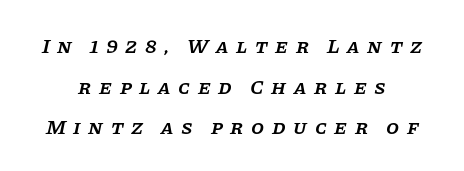
{"italic": "yes", "lean": "right", "slant_degrees": 11, "bold": "semi", "underline": "no", "align": "center", "line_spacing": "loose", "line_spacing_ratio": 1.93, "letter_spacing": "wide", "letter_spacing_em": 0.36, "glyph_px": 21}
